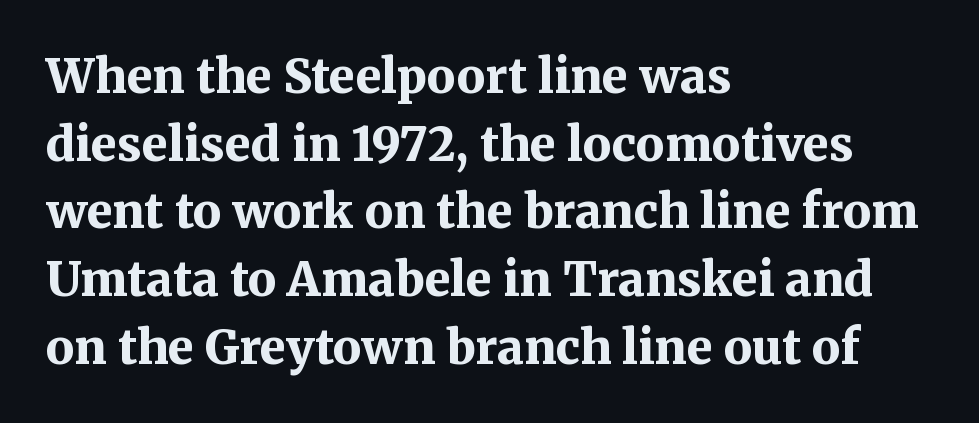
This rendering employs a face with finishing strokes, i.e., a serif. Underlining? Definitely not there. You'd pick this weight for a headline — it's a proper bold. Notice how the stems are strictly vertical — no italics here. Notice how descenders clear the ascenders below comfortably — that's standard leading.
